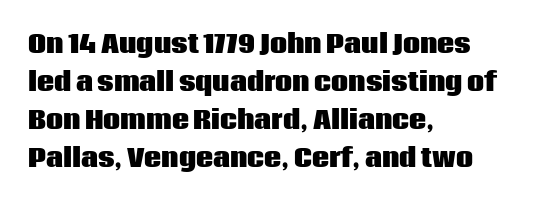
{"italic": "no", "bold": "yes", "underline": "no", "align": "left", "line_spacing": "normal", "line_spacing_ratio": 1.59, "letter_spacing": "normal", "letter_spacing_em": 0.0, "glyph_px": 24}
